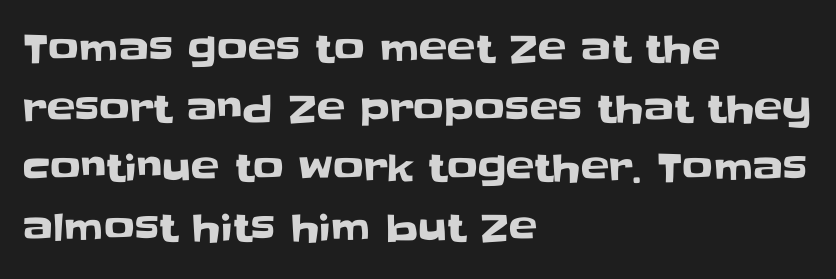
{"serif": "no", "italic": "no", "width": "normal", "stroke_contrast": "low", "x_height": "large", "monospaced": "no", "underline": "no", "align": "left", "line_spacing": "normal", "line_spacing_ratio": 1.57, "letter_spacing": "normal", "letter_spacing_em": 0.0, "glyph_px": 38}
